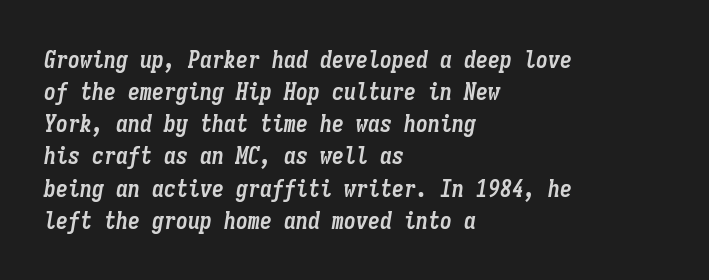
The image shows 24 px bold type, italic (leaning right); set left-aligned, normal line spacing (1.34x), normal letter spacing, not underlined.
